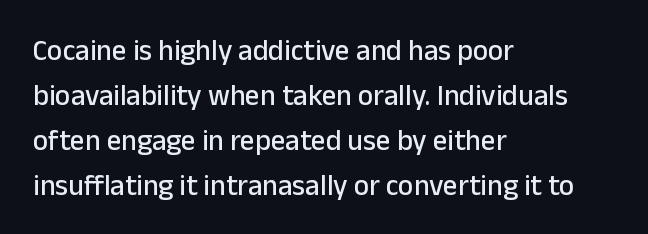
{"serif": "no", "italic": "no", "width": "normal", "stroke_contrast": "low", "x_height": "medium", "monospaced": "no", "underline": "no", "align": "left", "line_spacing": "normal", "line_spacing_ratio": 1.55, "letter_spacing": "normal", "letter_spacing_em": 0.0, "glyph_px": 29}
